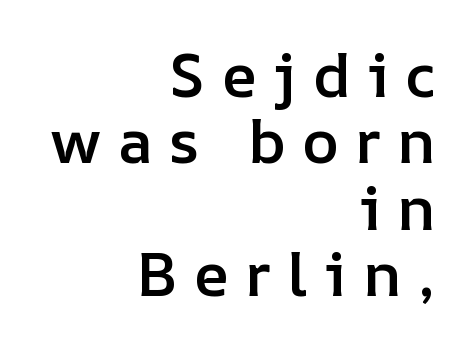
{"italic": "no", "bold": "semi", "weight": "semibold", "width": "normal", "stroke_contrast": "low", "x_height": "medium", "monospaced": "no", "underline": "no", "align": "right", "line_spacing": "tight", "line_spacing_ratio": 1.07, "letter_spacing": "wide", "letter_spacing_em": 0.26, "glyph_px": 62}
